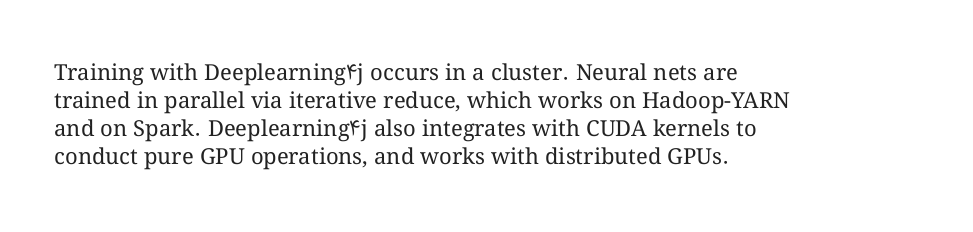
Q: Is the text bold? A: No.
Q: Is the text italic (slanted)? A: No, it is upright.
Q: Is the text underlined? A: No.
Q: How is the paragraph aligned? A: Left-aligned.
Q: Is the spacing between letters normal or unusually wide? A: Normal.
Q: Is the spacing between lines tight, normal or loose? A: Normal.
